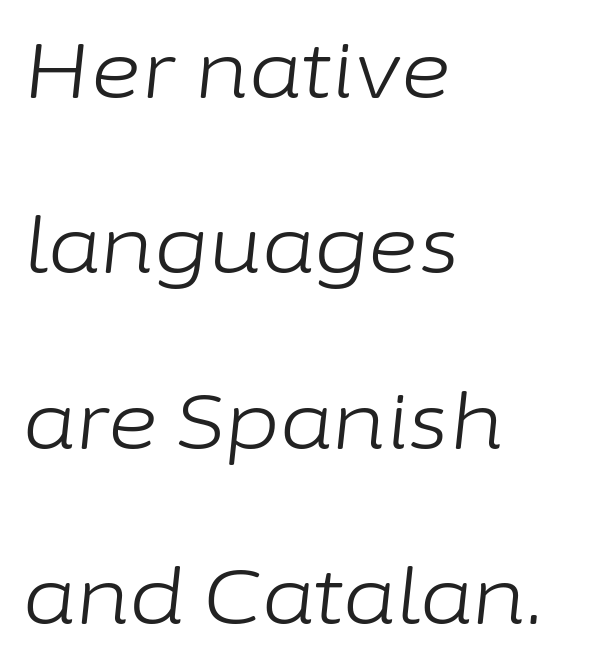
Q: Is the text bold? A: No.
Q: Is the text italic (slanted)? A: Yes, it leans right by about 6 degrees.
Q: Is the text underlined? A: No.
Q: How is the paragraph aligned? A: Left-aligned.
Q: Is the spacing between letters normal or unusually wide? A: Normal.
Q: Is the spacing between lines tight, normal or loose? A: Loose.
Q: Width (condensed, normal, or wide)? A: Normal.
Q: Stroke contrast? A: Low.
Q: x-height? A: Medium.
Q: Monospaced? A: No.
